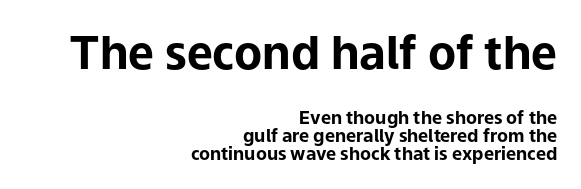
Q: Is the text bold? A: Yes.
Q: Is the text italic (slanted)? A: No, it is upright.
Q: Is the typeface a serif or a sans-serif typeface? A: Sans-serif.
Q: Is the text underlined? A: No.
Q: How is the paragraph aligned? A: Right-aligned.
Q: Is the spacing between letters normal or unusually wide? A: Normal.
Q: Is the spacing between lines tight, normal or loose? A: Tight.
Q: Which block of text is set in a larger size, the first (top) or the second (bottom)? A: The first (top) one.
Q: Width (condensed, normal, or wide)? A: Normal.
Q: Stroke contrast? A: Low.
Q: x-height? A: Medium.
Q: Monospaced? A: No.
